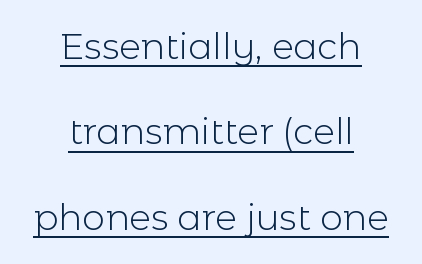
{"serif": "no", "italic": "no", "bold": "no", "weight": "light", "width": "normal", "x_height": "medium", "monospaced": "no", "underline": "yes", "align": "center", "line_spacing": "loose", "line_spacing_ratio": 2.37, "letter_spacing": "normal", "letter_spacing_em": 0.0, "glyph_px": 36}
